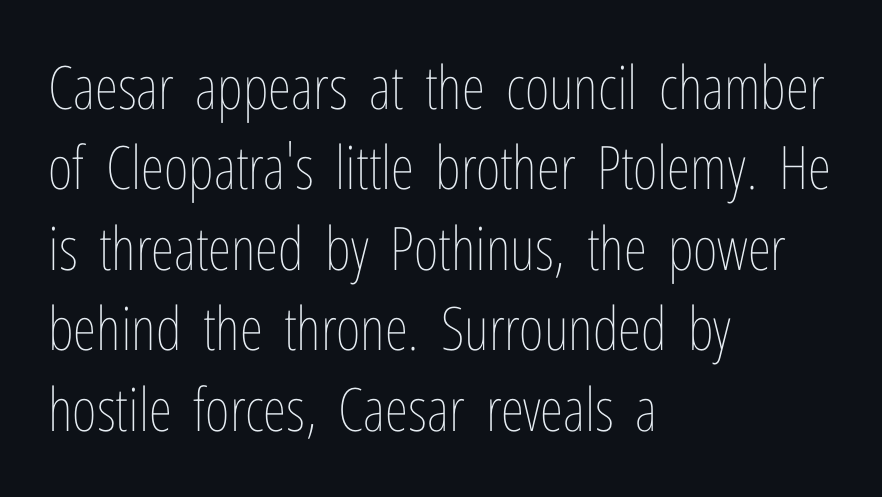
The image shows 60 px thin, condensed type, upright; set left-aligned, normal line spacing (1.34x), normal letter spacing, not underlined; low stroke contrast and a medium x-height.
